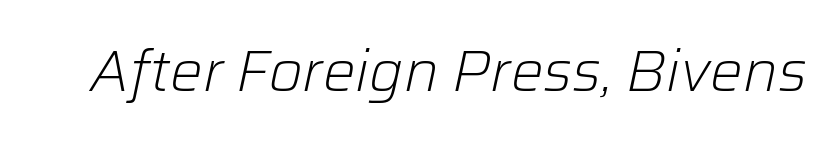
{"italic": "yes", "lean": "right", "slant_degrees": 12, "bold": "no", "weight": "light", "width": "normal", "stroke_contrast": "low", "x_height": "medium", "monospaced": "no", "underline": "no", "letter_spacing": "normal", "letter_spacing_em": 0.0, "glyph_px": 58}
